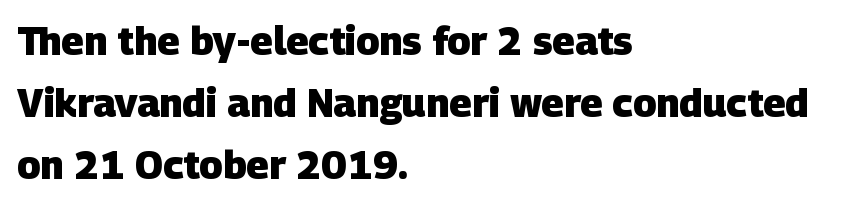
The image shows 39 px heavy sans-serif type; set left-aligned, normal line spacing (1.59x), normal letter spacing, not underlined; low stroke contrast and a large x-height.
